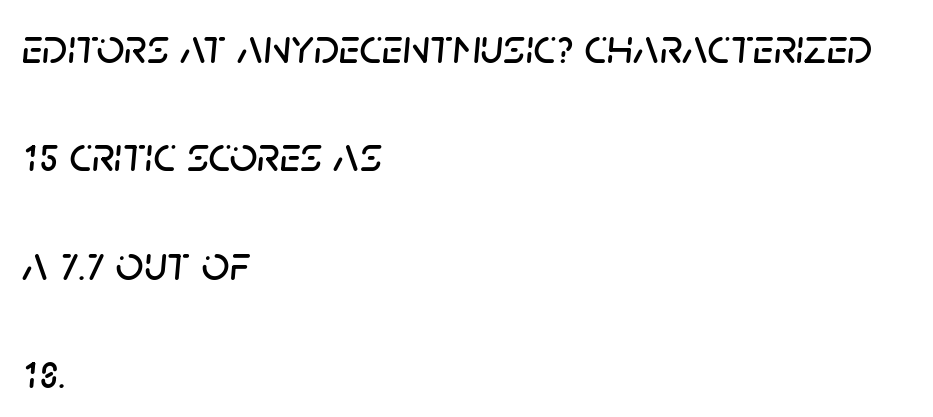
Q: Is the text italic (slanted)? A: Yes, it leans right by about 5 degrees.
Q: Is the text underlined? A: No.
Q: How is the paragraph aligned? A: Left-aligned.
Q: Is the spacing between letters normal or unusually wide? A: Normal.
Q: Is the spacing between lines tight, normal or loose? A: Loose.
Q: Width (condensed, normal, or wide)? A: Normal.
Q: Stroke contrast? A: Low.
Q: x-height? A: Large.
Q: Monospaced? A: No.
